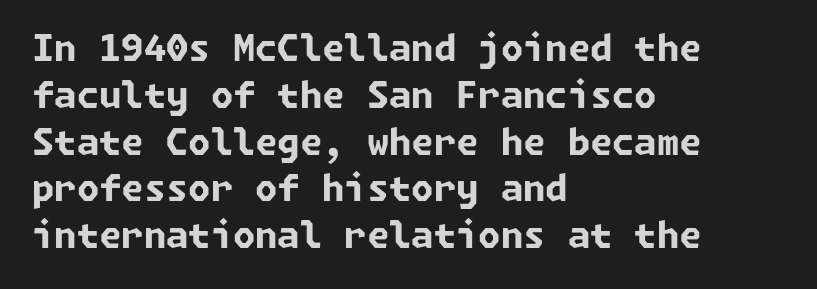
Notice how descenders clear the ascenders below comfortably — that's standard leading. Short and long lines alike share a common starting point at left. The type family on display is of the sans-serif kind. Stroke thickness is high; the sample reads as a true bold. The area under the type is left untouched.
